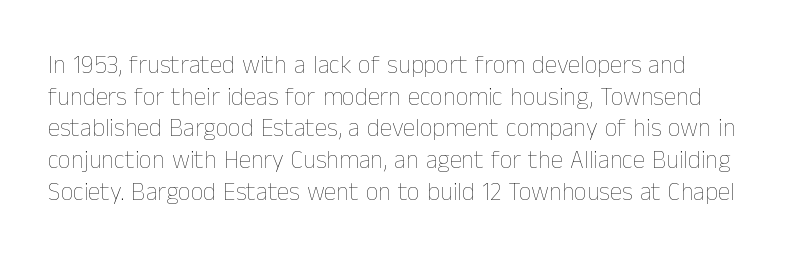
{"italic": "no", "bold": "no", "underline": "no", "align": "left", "line_spacing": "normal", "line_spacing_ratio": 1.27, "letter_spacing": "normal", "letter_spacing_em": 0.0, "glyph_px": 25}
